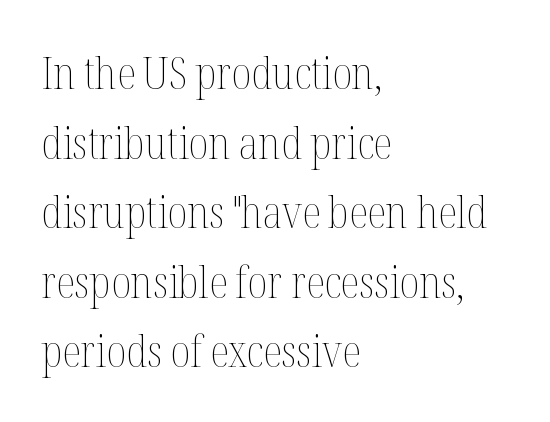
{"italic": "no", "bold": "no", "weight": "thin", "width": "condensed", "stroke_contrast": "medium", "x_height": "medium", "monospaced": "no", "underline": "no", "align": "left", "line_spacing": "normal", "line_spacing_ratio": 1.58, "letter_spacing": "normal", "letter_spacing_em": 0.0, "glyph_px": 44}
